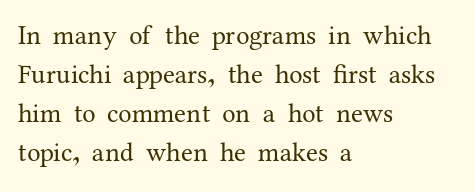
{"italic": "no", "bold": "no", "underline": "no", "align": "left", "line_spacing": "normal", "line_spacing_ratio": 1.44, "letter_spacing": "normal", "letter_spacing_em": 0.0, "glyph_px": 27}
